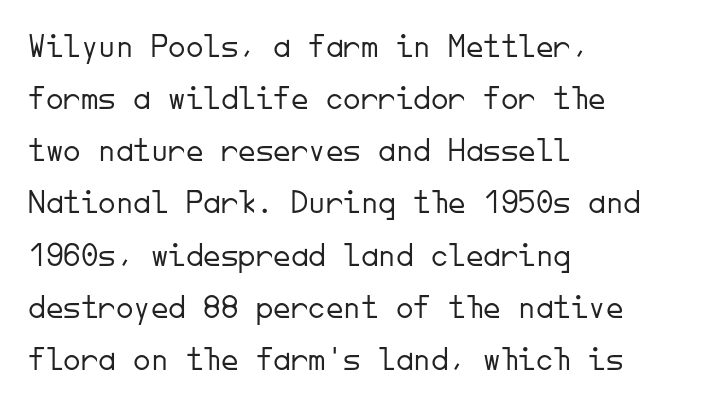
The image shows 35 px light sans-serif type, upright, monospaced; set left-aligned, normal line spacing (1.49x), normal letter spacing, not underlined; low stroke contrast and a small x-height.
